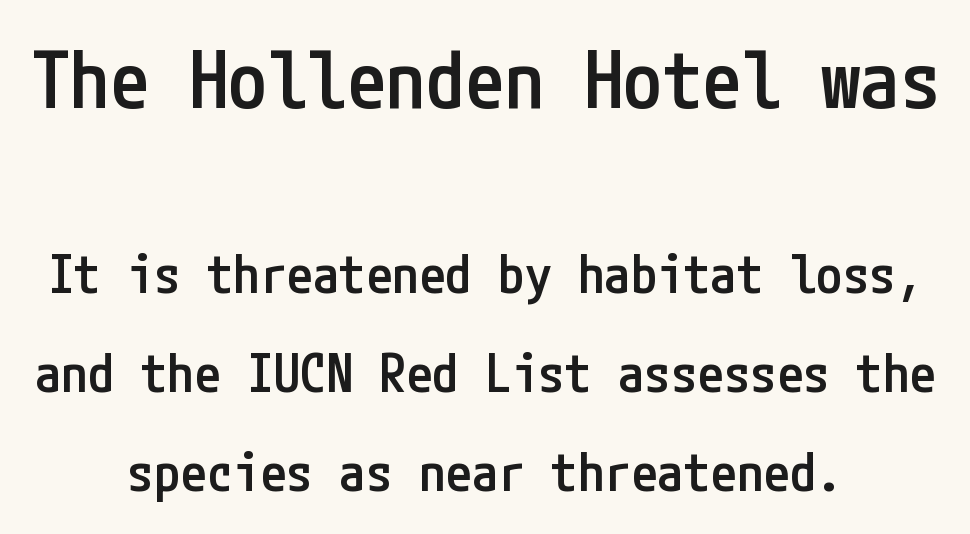
The image shows 79 px semibold, condensed sans-serif type, upright; set centered, line spacing 1.87x, normal letter spacing, not underlined; the first (top) block is 1.49x larger; low stroke contrast and a medium x-height.
